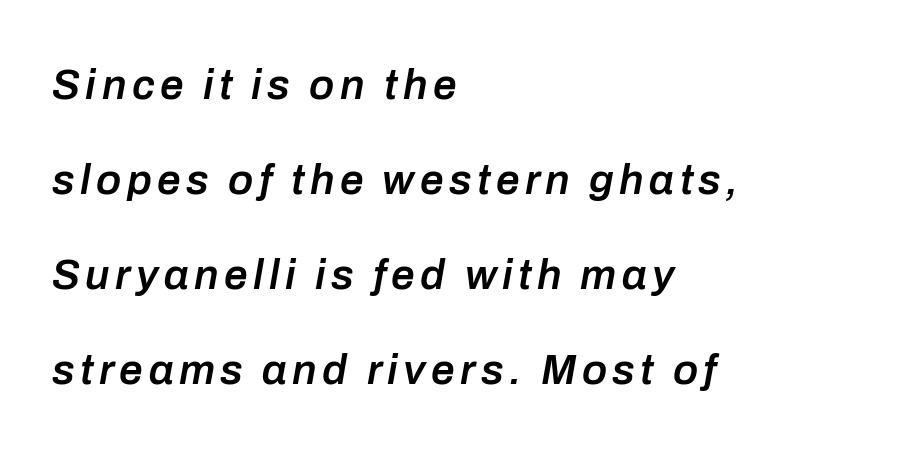
The image shows 42 px semibold type, italic (leaning right); set left-aligned, loose line spacing (2.26x), not underlined; low stroke contrast and a medium x-height.
